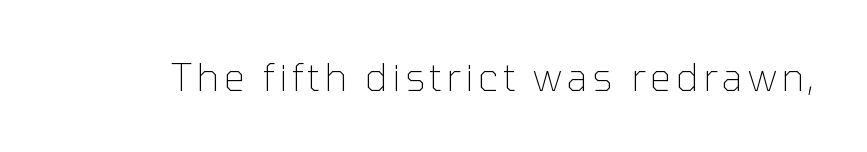
Q: Is the text bold? A: No.
Q: Is the text italic (slanted)? A: No, it is upright.
Q: Is the typeface a serif or a sans-serif typeface? A: Sans-serif.
Q: Is the text underlined? A: No.
Q: Width (condensed, normal, or wide)? A: Normal.
Q: Stroke contrast? A: Low.
Q: x-height? A: Medium.
Q: Monospaced? A: No.
